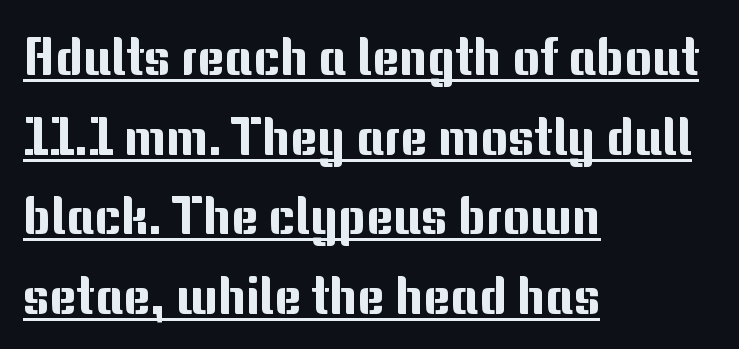
All the whitespace from short lines collects on the right. These characters rest on top of a visible drawn line. These lines sit exactly where default settings would place them. When letters stand straight like this, we call the style roman or upright.
